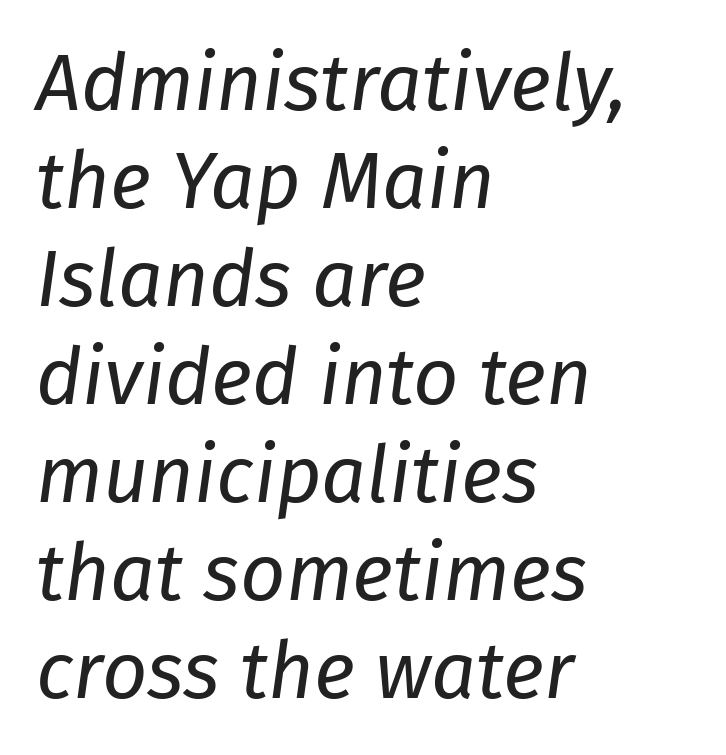
The strip under each line holds only bare page. Caption: face not bold, strokes unweighted. Nobody touched the tracking dial on this one. The face used here is proportionally spaced, like ordinary book or web type.
